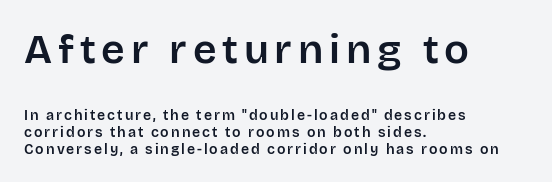
The image shows 41 px sans-serif type, upright; set left-aligned, line spacing 1.2x, not underlined; the first (top) block is 2.93x larger; low stroke contrast and a large x-height.
